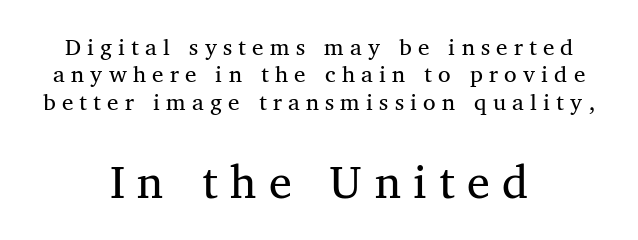
{"serif": "yes", "width": "normal", "stroke_contrast": "medium", "x_height": "medium", "monospaced": "no", "underline": "no", "align": "center", "line_spacing_ratio": 1.19, "letter_spacing": "wide", "letter_spacing_em": 0.27, "larger_block": "second", "size_ratio": 2.0, "glyph_px": 46}
